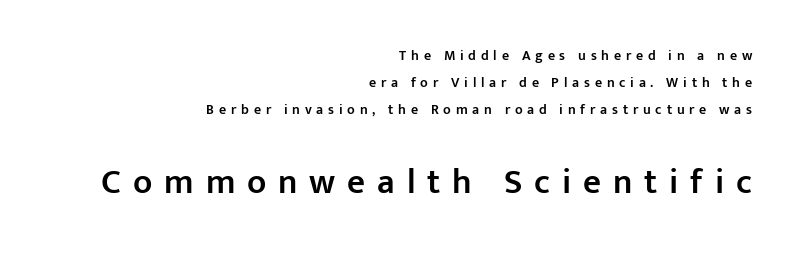
Descenders are the only things crossing below the line. Size contrast runs from small at the top to large at the bottom. Each new line begins a long way beneath the previous one. A student would call this right alignment; a typographer would say flush right, rag left. A semibold gives these letters moderate extra thickness, short of bold.
